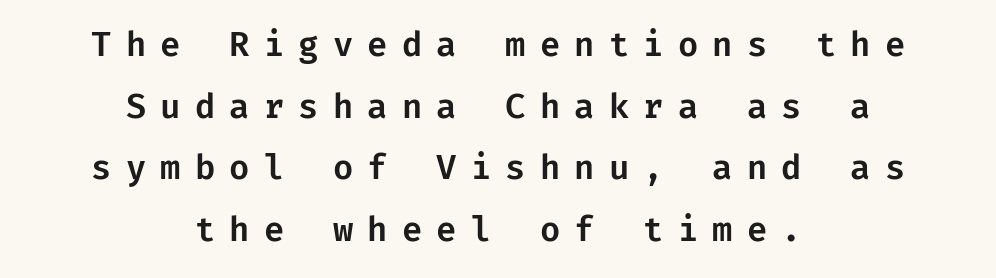
Q: Is the text italic (slanted)? A: No, it is upright.
Q: Is the typeface a serif or a sans-serif typeface? A: Sans-serif.
Q: Is the text underlined? A: No.
Q: How is the paragraph aligned? A: Centered.
Q: Is the spacing between letters normal or unusually wide? A: Unusually wide.
Q: Width (condensed, normal, or wide)? A: Normal.
Q: Stroke contrast? A: Low.
Q: x-height? A: Medium.
